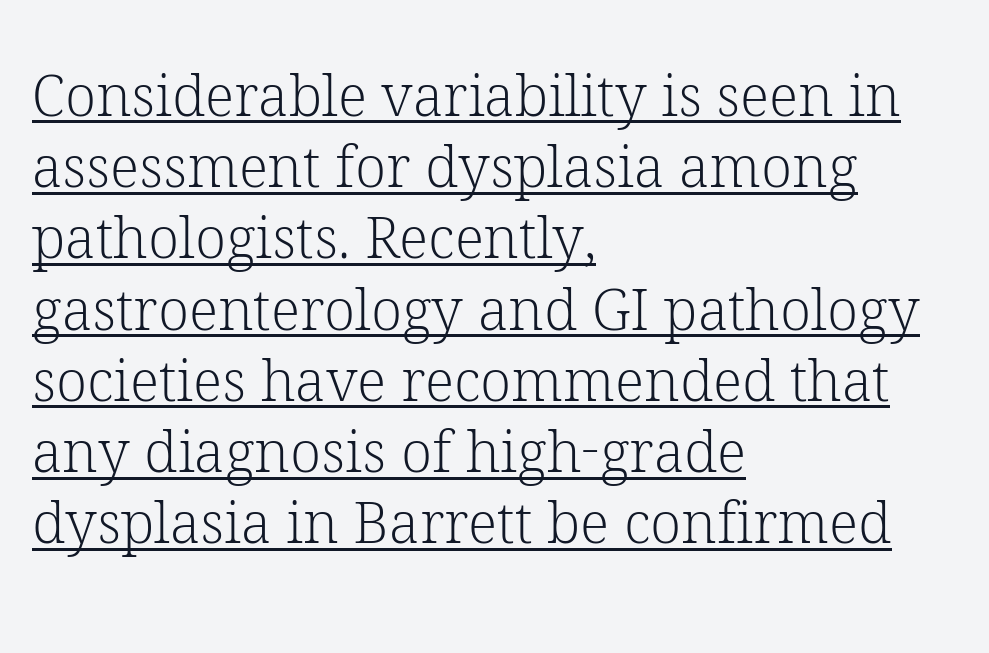
Q: Is the text bold? A: No.
Q: Is the text italic (slanted)? A: No, it is upright.
Q: Is the typeface a serif or a sans-serif typeface? A: Serif.
Q: Is the text underlined? A: Yes.
Q: How is the paragraph aligned? A: Left-aligned.
Q: Is the spacing between letters normal or unusually wide? A: Normal.
Q: Is the spacing between lines tight, normal or loose? A: Normal.
Q: Width (condensed, normal, or wide)? A: Normal.
Q: Stroke contrast? A: Low.
Q: x-height? A: Medium.
Q: Monospaced? A: No.
